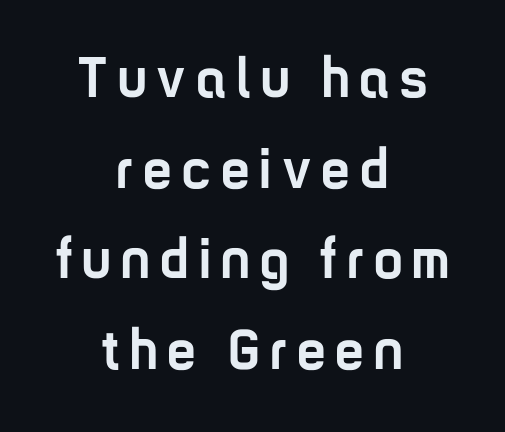
Q: Is the text bold? A: Yes.
Q: Is the text italic (slanted)? A: No, it is upright.
Q: Is the typeface a serif or a sans-serif typeface? A: Sans-serif.
Q: Is the text underlined? A: No.
Q: How is the paragraph aligned? A: Centered.
Q: Is the spacing between lines tight, normal or loose? A: Normal.
Q: Width (condensed, normal, or wide)? A: Condensed.
Q: Stroke contrast? A: Low.
Q: x-height? A: Medium.
Q: Monospaced? A: No.
